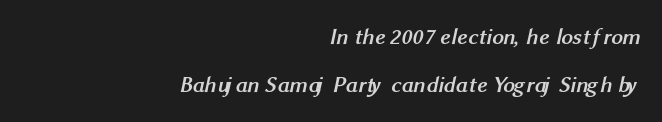
The image shows 23 px bold type; set right-aligned, loose line spacing (2.08x), normal letter spacing, not underlined.
